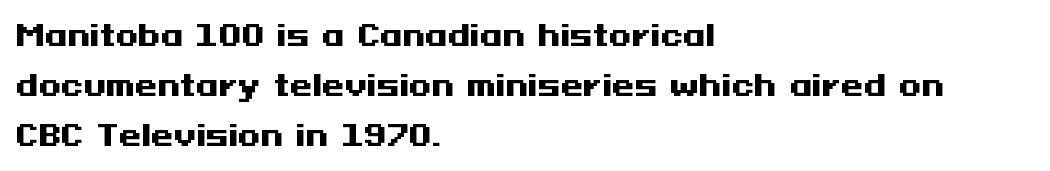
{"serif": "no", "italic": "no", "bold": "yes", "weight": "heavy", "width": "wide", "stroke_contrast": "medium", "x_height": "medium", "underline": "no", "align": "left", "line_spacing_ratio": 1.73, "letter_spacing": "normal", "letter_spacing_em": 0.0, "glyph_px": 29}
